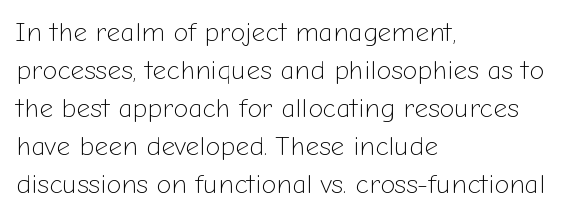
Q: Is the text bold? A: No.
Q: Is the text italic (slanted)? A: No, it is upright.
Q: Is the text underlined? A: No.
Q: How is the paragraph aligned? A: Left-aligned.
Q: Is the spacing between letters normal or unusually wide? A: Normal.
Q: Is the spacing between lines tight, normal or loose? A: Normal.
